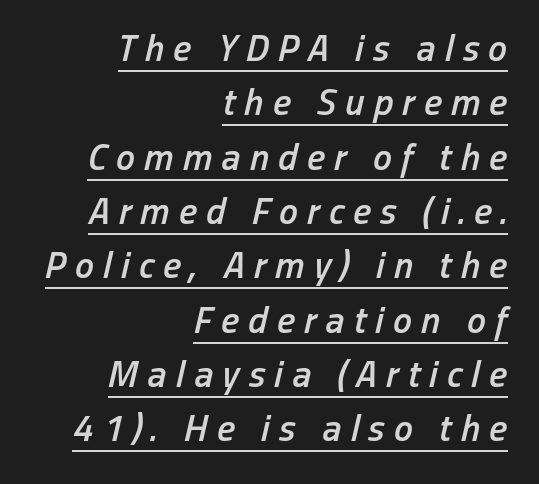
Glyph-to-glyph distance is far greater than everyday printed text. If you measured baseline to baseline, you'd find a middling distance. Students, observe the line beneath the letters — that is underlining. Posture: slanted. Weight: semibold (demi). Each letter keeps its own natural width here, so spacing adapts to shape.
